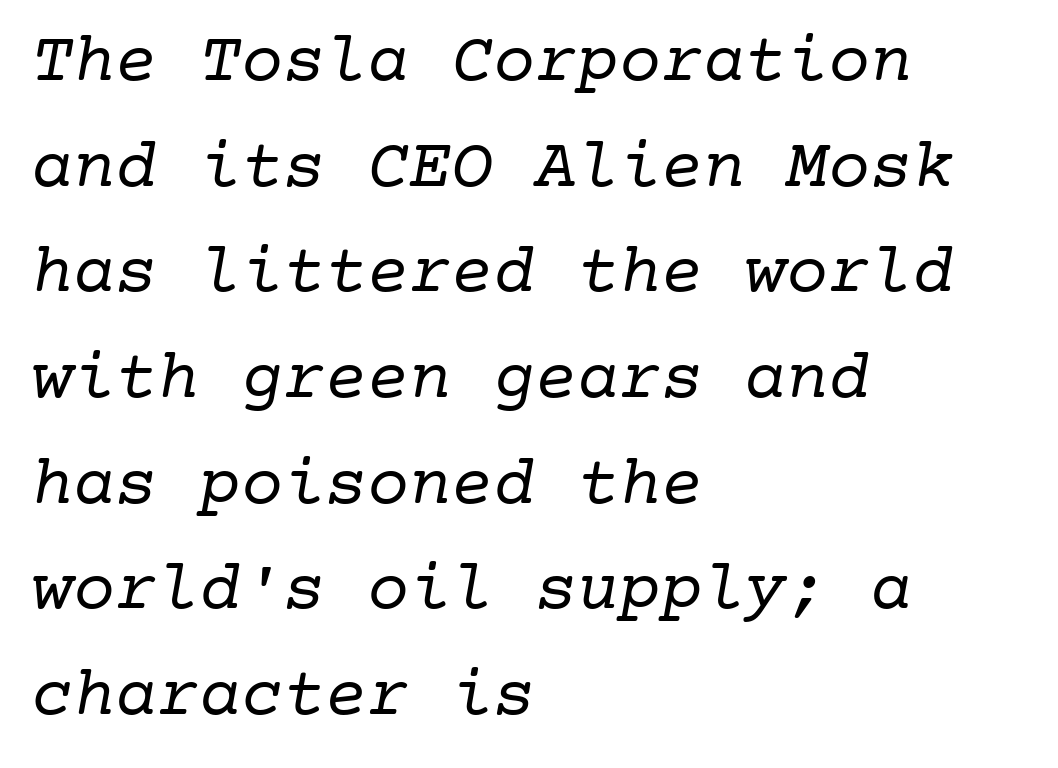
Q: Is the text bold? A: No.
Q: Is the typeface a serif or a sans-serif typeface? A: Serif.
Q: Is the text underlined? A: No.
Q: How is the paragraph aligned? A: Left-aligned.
Q: Is the spacing between letters normal or unusually wide? A: Normal.
Q: Is the spacing between lines tight, normal or loose? A: Normal.
Q: Width (condensed, normal, or wide)? A: Normal.
Q: Stroke contrast? A: Low.
Q: x-height? A: Medium.
Q: Monospaced? A: Yes.
